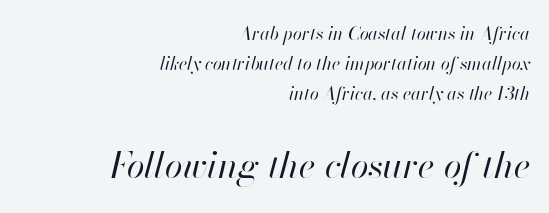
Q: Is the text bold? A: No.
Q: Is the text italic (slanted)? A: Yes, it leans right by about 13 degrees.
Q: Is the text underlined? A: No.
Q: How is the paragraph aligned? A: Right-aligned.
Q: Is the spacing between letters normal or unusually wide? A: Normal.
Q: Is the spacing between lines tight, normal or loose? A: Normal.
Q: Which block of text is set in a larger size, the first (top) or the second (bottom)? A: The second (bottom) one.
Q: Width (condensed, normal, or wide)? A: Normal.
Q: Stroke contrast? A: High.
Q: x-height? A: Small.
Q: Monospaced? A: No.
